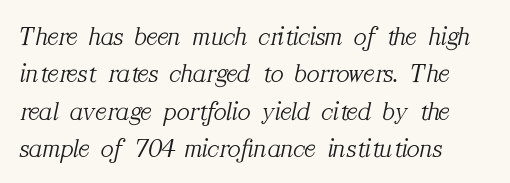
The image shows 27 px text type, italic (leaning right); set left-aligned, normal line spacing (1.38x), normal letter spacing, not underlined.
